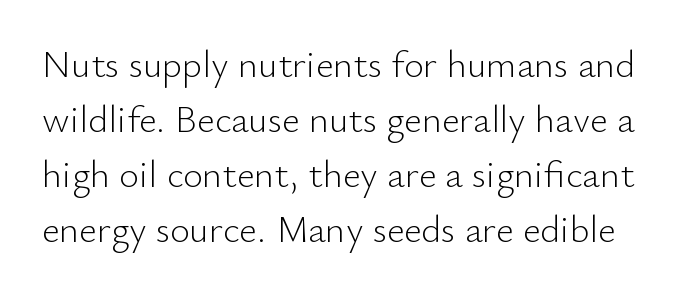
Q: Is the text bold? A: No.
Q: Is the text italic (slanted)? A: No, it is upright.
Q: Is the typeface a serif or a sans-serif typeface? A: Sans-serif.
Q: Is the text underlined? A: No.
Q: Is the spacing between letters normal or unusually wide? A: Normal.
Q: Is the spacing between lines tight, normal or loose? A: Normal.
Q: Width (condensed, normal, or wide)? A: Normal.
Q: Stroke contrast? A: Low.
Q: x-height? A: Small.
Q: Monospaced? A: No.
